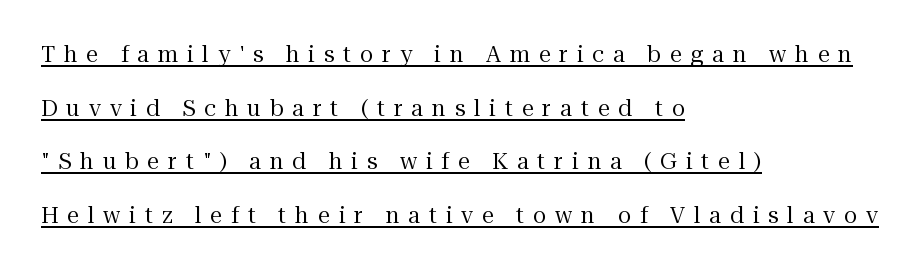
{"italic": "no", "bold": "no", "underline": "yes", "align": "left", "line_spacing": "loose", "line_spacing_ratio": 2.44, "letter_spacing": "wide", "letter_spacing_em": 0.4, "glyph_px": 22}
